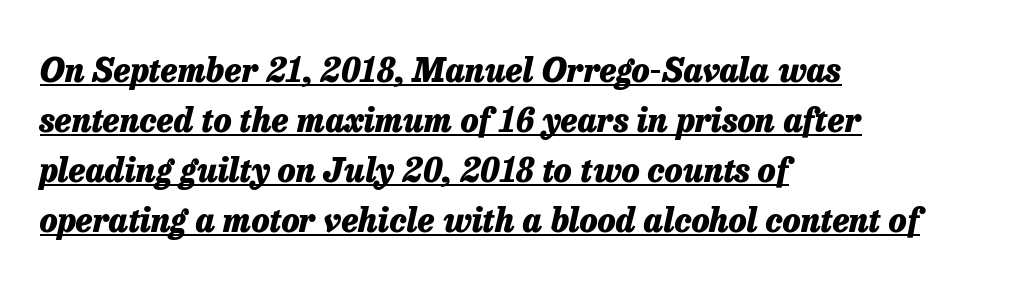
The image shows 33 px heavy type, italic (leaning right); set left-aligned, normal line spacing (1.52x), normal letter spacing, underlined; low stroke contrast and a medium x-height.
